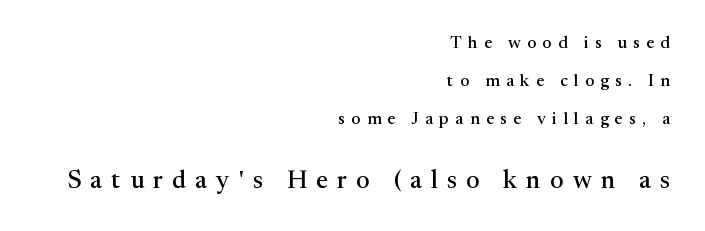
Q: Is the text italic (slanted)? A: No, it is upright.
Q: Is the text underlined? A: No.
Q: How is the paragraph aligned? A: Right-aligned.
Q: Is the spacing between letters normal or unusually wide? A: Unusually wide.
Q: Is the spacing between lines tight, normal or loose? A: Loose.
Q: Which block of text is set in a larger size, the first (top) or the second (bottom)? A: The second (bottom) one.
